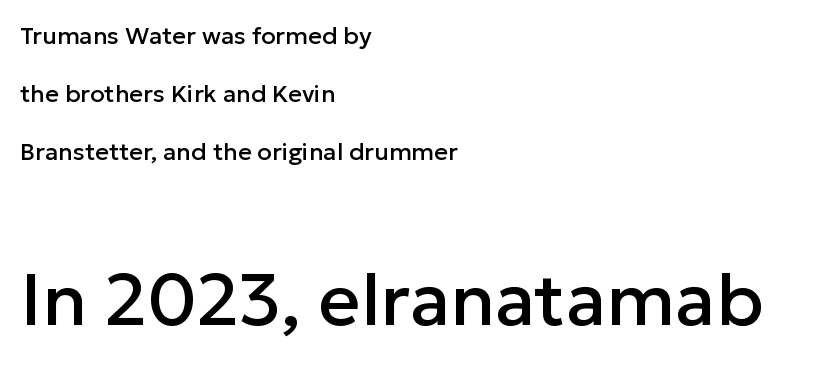
The image shows 73 px sans-serif type, upright; set left-aligned, loose line spacing (2.42x), normal letter spacing, not underlined; the second (bottom) block is 3.04x larger; low stroke contrast and a medium x-height.
